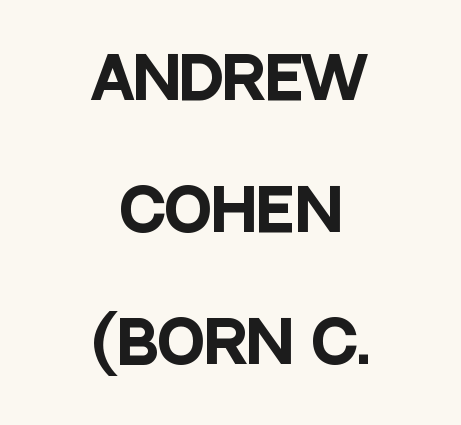
Think of a printed novel: that variable character pitch is what you see here. This sample trades compactness for vertical openness between lines. The paragraph shown floats in the horizontal middle. The foot of each line stays bare and open.
